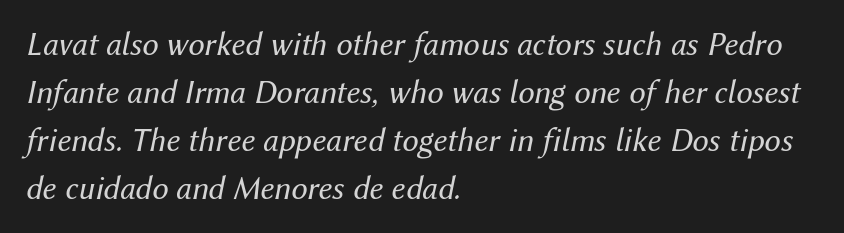
{"italic": "yes", "lean": "right", "slant_degrees": 12, "bold": "no", "weight": "regular", "width": "normal", "stroke_contrast": "medium", "x_height": "medium", "monospaced": "no", "underline": "no", "align": "left", "line_spacing": "normal", "line_spacing_ratio": 1.45, "letter_spacing": "normal", "letter_spacing_em": 0.0, "glyph_px": 33}
